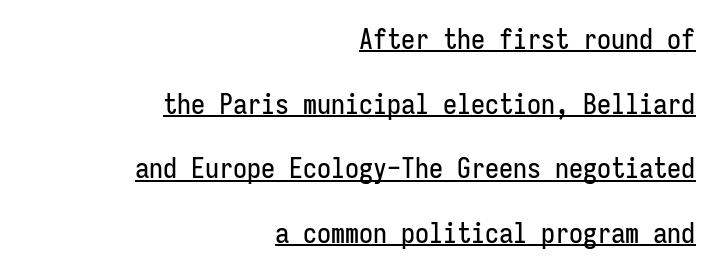
Q: Is the text italic (slanted)? A: No, it is upright.
Q: Is the typeface a serif or a sans-serif typeface? A: Sans-serif.
Q: Is the text underlined? A: Yes.
Q: How is the paragraph aligned? A: Right-aligned.
Q: Is the spacing between letters normal or unusually wide? A: Normal.
Q: Is the spacing between lines tight, normal or loose? A: Loose.
Q: Width (condensed, normal, or wide)? A: Condensed.
Q: Stroke contrast? A: Low.
Q: x-height? A: Medium.
Q: Monospaced? A: Yes.
